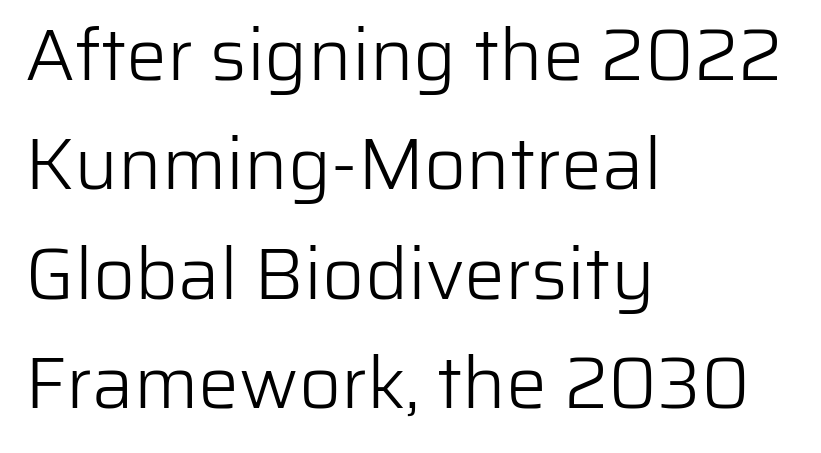
The image shows 73 px light sans-serif type, upright; set left-aligned, normal line spacing (1.5x), normal letter spacing, not underlined; low stroke contrast and a medium x-height.
